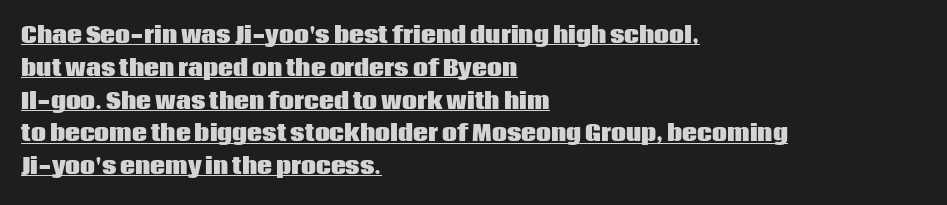
Q: Is the text bold? A: Yes.
Q: Is the text italic (slanted)? A: No, it is upright.
Q: Is the text underlined? A: Yes.
Q: How is the paragraph aligned? A: Left-aligned.
Q: Is the spacing between letters normal or unusually wide? A: Normal.
Q: Is the spacing between lines tight, normal or loose? A: Normal.
